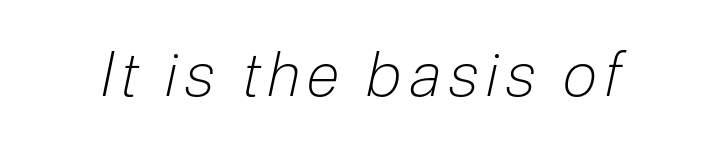
Proportional: the letters do not fall into vertical columns. You can tell it's italic because the verticals aren't actually vertical. The face looks like a standard text weight, possibly lighter. Bare-footed words on every line.
